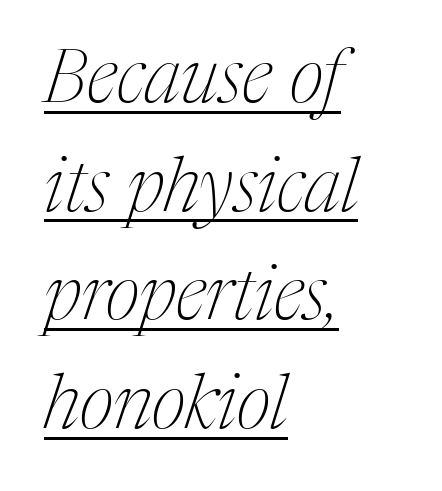
The image shows 75 px thin, condensed serif type, italic (leaning right); set left-aligned, normal line spacing (1.45x), normal letter spacing, underlined; medium stroke contrast and a medium x-height.
